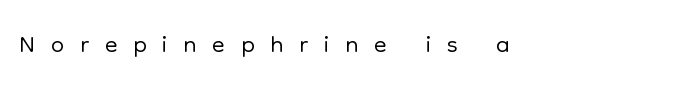
Weight: not bold — regular or lighter. The gap between lines stays unmarked. The letters are spread apart with noticeably loose tracking. This is sans-serif lettering, the kind often seen on screens and signage. The ragged edge is on the right, which tells us the setting is flush left.
